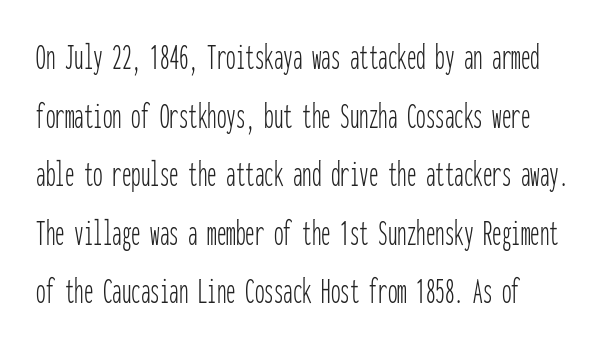
This is sans-serif lettering, the kind often seen on screens and signage. Here the designer chose a console-style face with uniform glyph widths. Anything drawn beneath the words? Only blank space. Every stem runs plumb, perpendicular to the baseline. Nothing heavy about these letters — not bold at all. Nothing unusual about the tracking: characters are spaced as the font intends.
